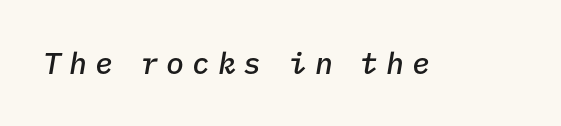
The image shows 30 px semibold type, italic (leaning right), monospaced; set unusually wide letter spacing (+0.26 em), not underlined; low stroke contrast and a medium x-height.
